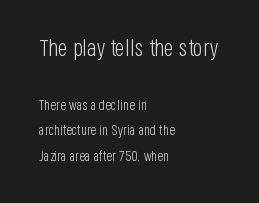
The emphasis by scale lands on block number one, above. Unbolded letterforms with no extra heft. The type sits square on the baseline with zero lean. If you drew a ruler down the left edge, every line would touch it. Unmarked baselines from the first word to the last. The face used here is rendered with its standard letterfit.
